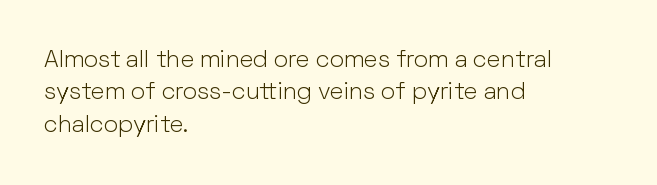
Q: Is the text bold? A: No.
Q: Is the text italic (slanted)? A: No, it is upright.
Q: Is the text underlined? A: No.
Q: How is the paragraph aligned? A: Left-aligned.
Q: Is the spacing between letters normal or unusually wide? A: Normal.
Q: Is the spacing between lines tight, normal or loose? A: Normal.
